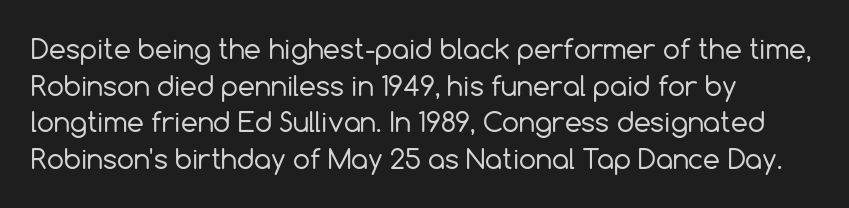
Reading down the block, your eye returns to a fixed left position each line. Do the letters lean? They stand straight. The strip under each line holds only bare page. Bold? No — there's no thickening of the strokes. Line spacing here is normal. Glyph-to-glyph distance matches everyday printed text.
